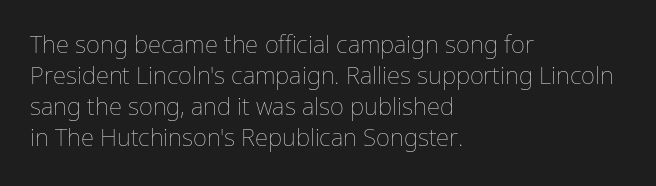
{"italic": "no", "bold": "no", "underline": "no", "align": "left", "line_spacing": "normal", "line_spacing_ratio": 1.29, "letter_spacing": "normal", "letter_spacing_em": 0.0, "glyph_px": 24}
